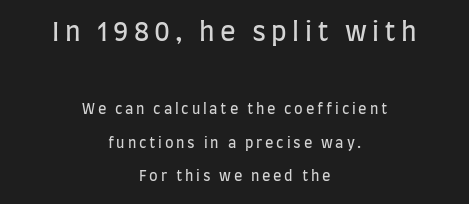
Posture: vertical. Tracking here is generous; glyphs stand well apart from one another. Letters rest on an invisible, unmarked baseline. The font is comparable to plain body text, perhaps lighter. Note: larger setting up top, smaller setting below.
